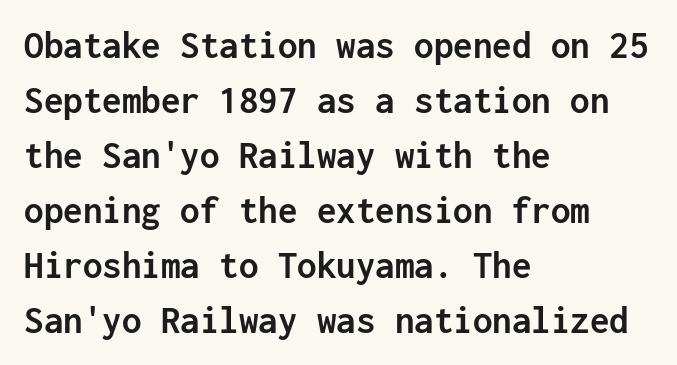
{"serif": "no", "italic": "no", "bold": "yes", "weight": "semibold", "width": "normal", "stroke_contrast": "low", "x_height": "medium", "monospaced": "yes", "underline": "no", "align": "left", "line_spacing": "normal", "line_spacing_ratio": 1.41, "letter_spacing": "normal", "letter_spacing_em": 0.0, "glyph_px": 39}
